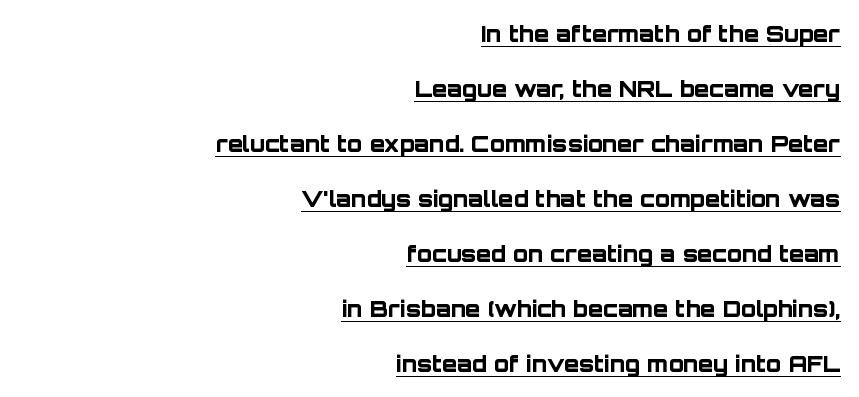
This rendering uses right alignment, leaving the left contour irregular. Ascenders rise straight up at ninety degrees. A typesetter would call this zero additional tracking. The typesetter has applied underlining to the passage shown. Is there much room between lines? Yes — plenty of vertical air separates them. Summary of weight: heavy, a full bold.
